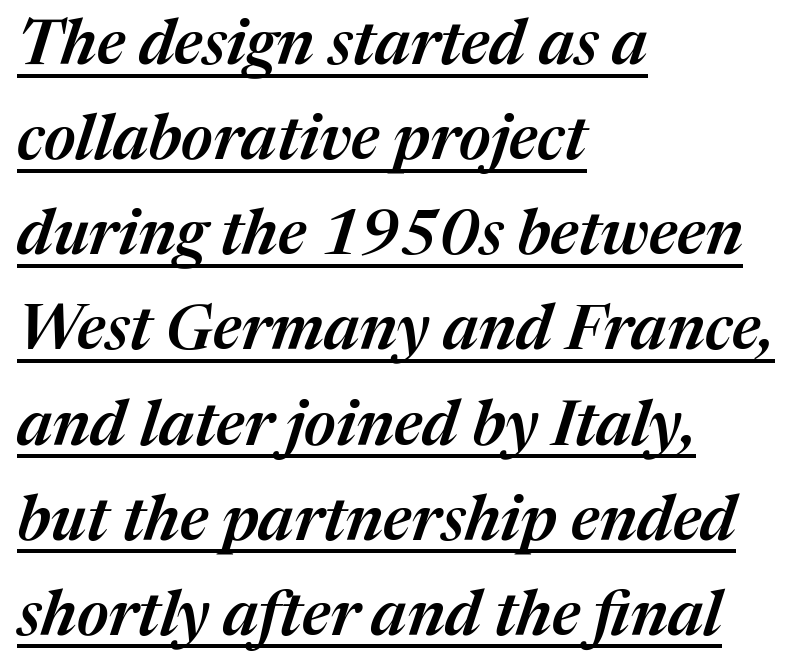
Q: Is the text bold? A: Semi-bold.
Q: Is the text italic (slanted)? A: Yes, it leans right by about 17 degrees.
Q: Is the text underlined? A: Yes.
Q: How is the paragraph aligned? A: Left-aligned.
Q: Is the spacing between letters normal or unusually wide? A: Normal.
Q: Is the spacing between lines tight, normal or loose? A: Normal.
Q: Width (condensed, normal, or wide)? A: Normal.
Q: Stroke contrast? A: Medium.
Q: x-height? A: Medium.
Q: Monospaced? A: No.
